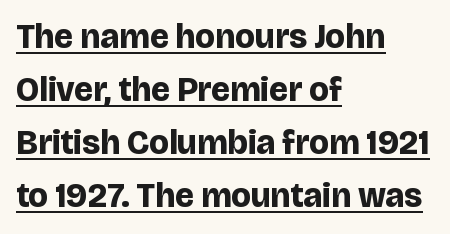
The image shows 34 px bold sans-serif type, upright; set left-aligned, normal line spacing (1.56x), normal letter spacing, underlined; low stroke contrast and a large x-height.
